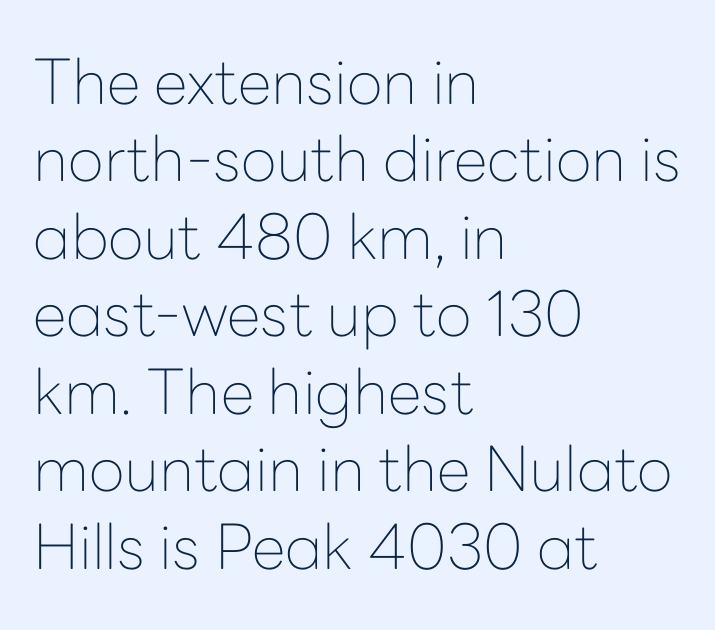
The image shows 62 px thin sans-serif type, upright; set left-aligned, normal line spacing (1.25x), normal letter spacing, not underlined; low stroke contrast and a medium x-height.
